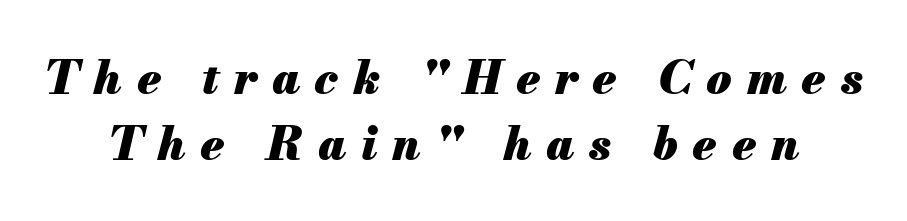
The image shows 46 px heavy type, italic (leaning right); set normal line spacing (1.43x), unusually wide letter spacing (+0.32 em), not underlined; medium stroke contrast and a small x-height.
